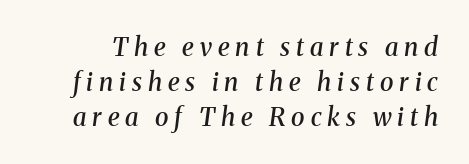
The image shows 25 px text type, italic (leaning right); set normal line spacing (1.4x), unusually wide letter spacing (+0.24 em), not underlined.
